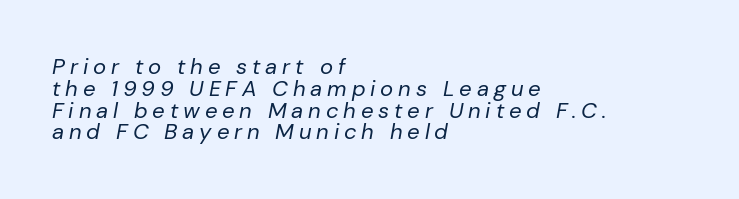
{"italic": "yes", "lean": "right", "slant_degrees": 10, "bold": "no", "underline": "no", "align": "left", "line_spacing": "tight", "line_spacing_ratio": 0.99, "letter_spacing": "wide", "letter_spacing_em": 0.22, "glyph_px": 22}
